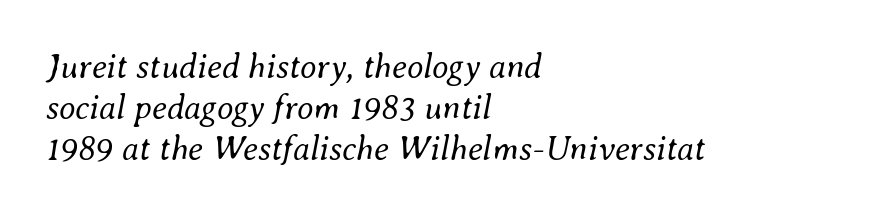
Varying glyph widths throughout — classic text-font behaviour. This rendering uses left alignment, leaving the right contour irregular. The passage shown leans; its letterforms are oblique. Tracking here is standard; glyphs follow each other at the usual distance.
